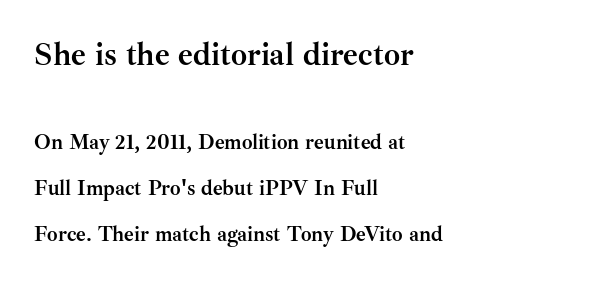
Beneath every word, the page is bare. The line-height multiplier appears high, well above default. Letter spacing: default. The composition opens big and finishes small. The sample has been set heavy, in full bold.
